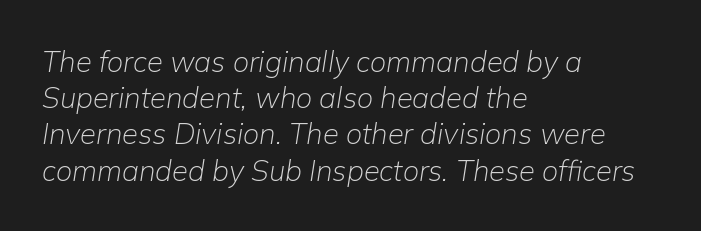
{"italic": "yes", "lean": "right", "slant_degrees": 9, "bold": "no", "weight": "light", "width": "normal", "stroke_contrast": "low", "x_height": "medium", "monospaced": "no", "underline": "no", "align": "left", "line_spacing": "normal", "line_spacing_ratio": 1.25, "letter_spacing": "normal", "letter_spacing_em": 0.0, "glyph_px": 29}
